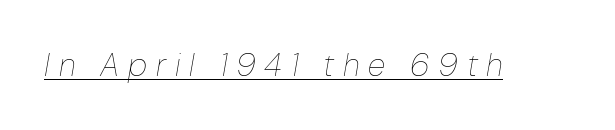
The horizontal fit of the characters is loose and conspicuously gappy. This sample has the flowing, uneven cadence of proportional lettering. The sample's only ornament is a line tracing under the words. Weight: not bold — regular or lighter. These lines were composed using italics.
